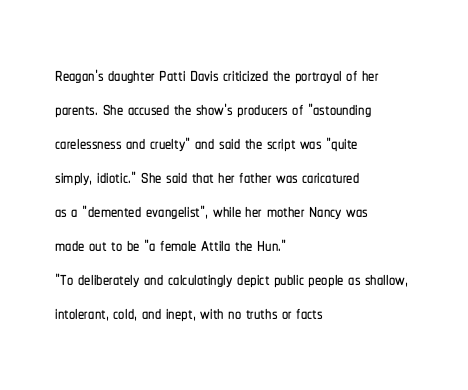
Q: Is the text italic (slanted)? A: No, it is upright.
Q: Is the text underlined? A: No.
Q: How is the paragraph aligned? A: Left-aligned.
Q: Is the spacing between letters normal or unusually wide? A: Normal.
Q: Is the spacing between lines tight, normal or loose? A: Normal.
